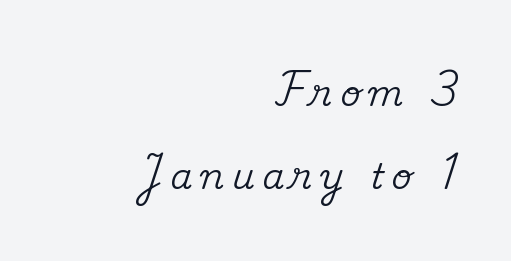
Q: Is the text italic (slanted)? A: Yes.
Q: Is the typeface a serif or a sans-serif typeface? A: Serif.
Q: Is the text underlined? A: No.
Q: How is the paragraph aligned? A: Right-aligned.
Q: Is the spacing between letters normal or unusually wide? A: Unusually wide.
Q: Is the spacing between lines tight, normal or loose? A: Loose.
Q: Width (condensed, normal, or wide)? A: Normal.
Q: Stroke contrast? A: Medium.
Q: x-height? A: Small.
Q: Monospaced? A: No.
